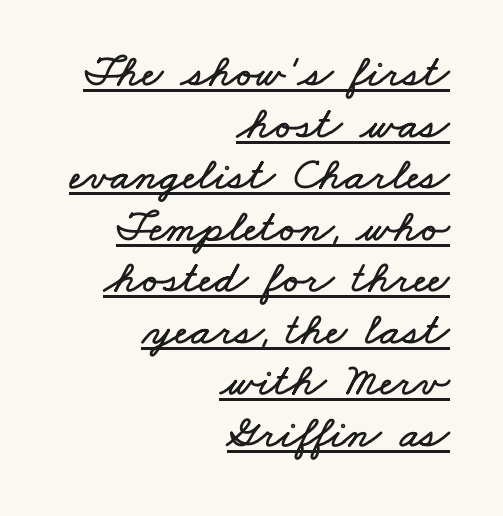
{"width": "wide", "stroke_contrast": "low", "x_height": "small", "monospaced": "no", "underline": "yes", "align": "right", "line_spacing": "tight", "line_spacing_ratio": 1.12, "letter_spacing": "normal", "letter_spacing_em": 0.0, "glyph_px": 46}
